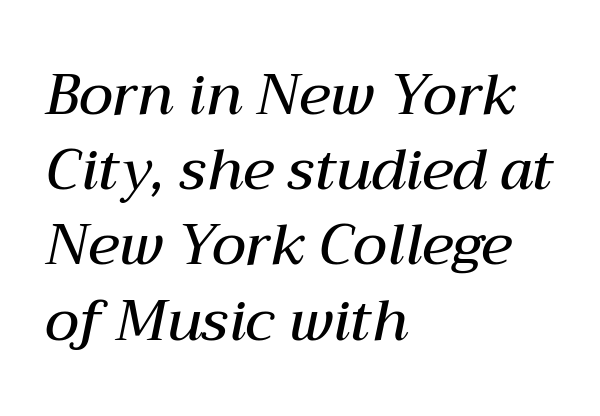
{"italic": "yes", "lean": "right", "slant_degrees": 12, "bold": "semi", "weight": "semibold", "width": "normal", "stroke_contrast": "medium", "x_height": "medium", "monospaced": "no", "underline": "no", "align": "left", "line_spacing": "normal", "line_spacing_ratio": 1.32, "letter_spacing": "normal", "letter_spacing_em": 0.0, "glyph_px": 57}
